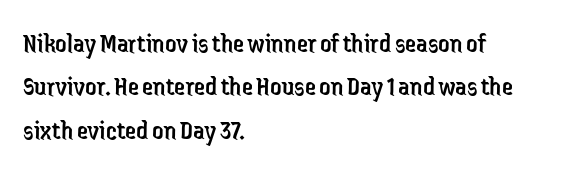
The image shows 28 px regular-weight, condensed sans-serif type, upright; set left-aligned, normal line spacing (1.55x), normal letter spacing, not underlined; low stroke contrast and a medium x-height.
